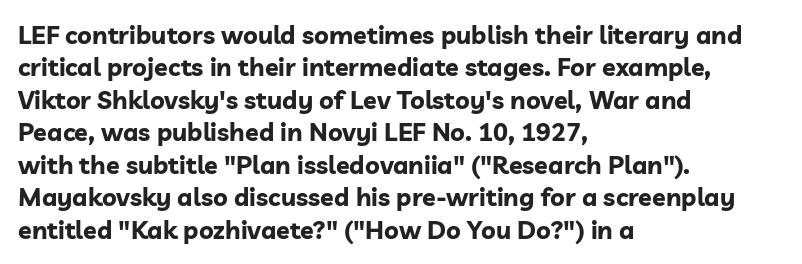
{"italic": "no", "bold": "yes", "underline": "no", "align": "left", "line_spacing": "normal", "line_spacing_ratio": 1.3, "letter_spacing": "normal", "letter_spacing_em": 0.0, "glyph_px": 25}
